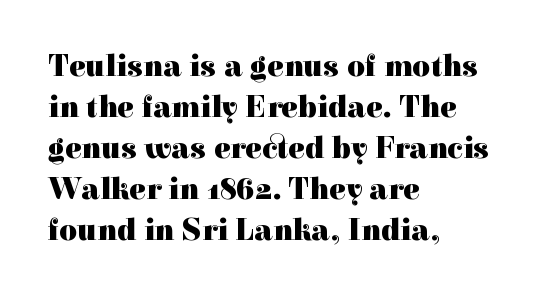
The image shows 31 px heavy serif type, upright; set left-aligned, normal line spacing (1.32x), normal letter spacing, not underlined; a medium x-height.
